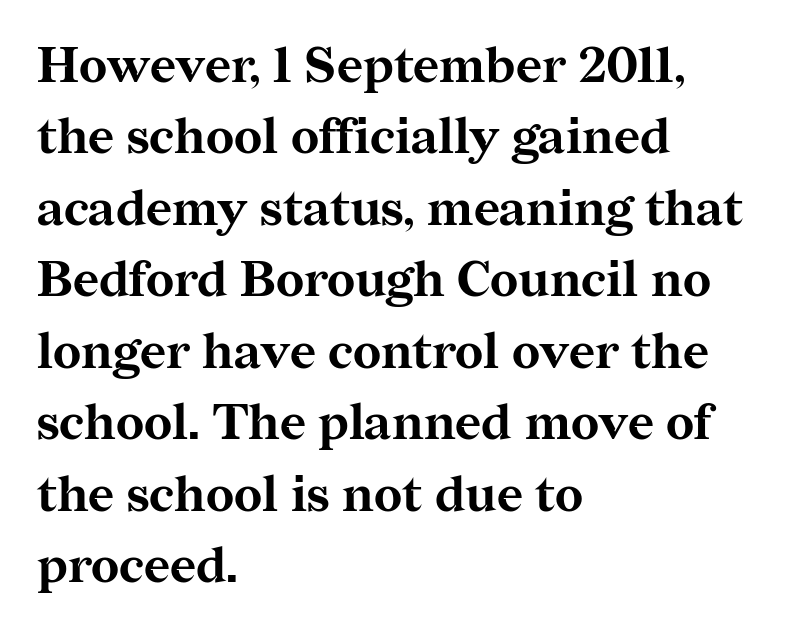
{"serif": "yes", "italic": "no", "bold": "yes", "weight": "bold", "width": "normal", "stroke_contrast": "medium", "x_height": "medium", "monospaced": "no", "underline": "no", "align": "left", "line_spacing": "normal", "line_spacing_ratio": 1.43, "letter_spacing": "normal", "letter_spacing_em": 0.0, "glyph_px": 50}
